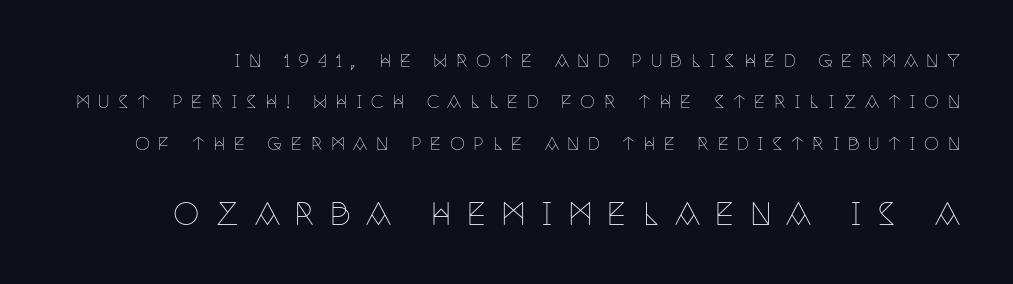
{"serif": "yes", "italic": "no", "bold": "no", "weight": "thin", "width": "condensed", "stroke_contrast": "low", "x_height": "large", "monospaced": "no", "underline": "no", "line_spacing": "loose", "line_spacing_ratio": 2.43, "letter_spacing": "wide", "letter_spacing_em": 0.49, "larger_block": "second", "size_ratio": 1.76, "glyph_px": 30}
